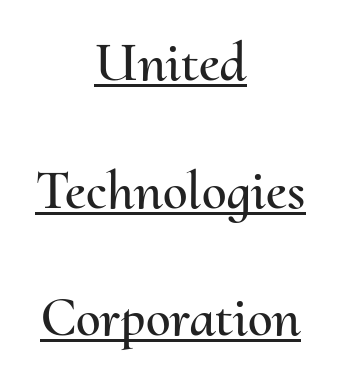
Honestly, the underline is the first thing you notice here. Characters remain perfectly vertical along every line. This rendering leaves character spacing at its baseline value. These lines are centered, leaving both edges ragged.
